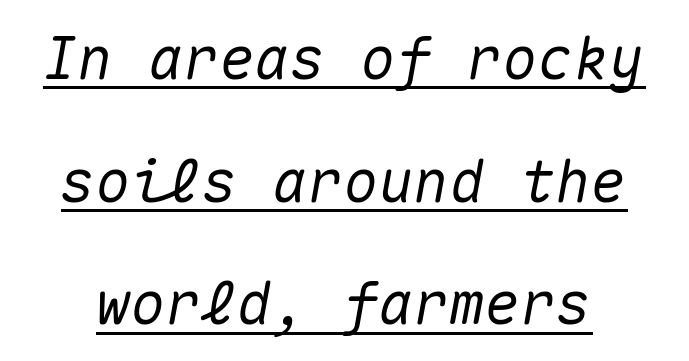
Think of a typewriter: that constant character pitch is what you see here. Each line of the rendering has a horizontal stroke beneath the glyphs. Students, observe: this is what heavily led, spacious text looks like. The passage shown leans; its letterforms are oblique. Between one letter and the next there's only the usual sliver of space.
